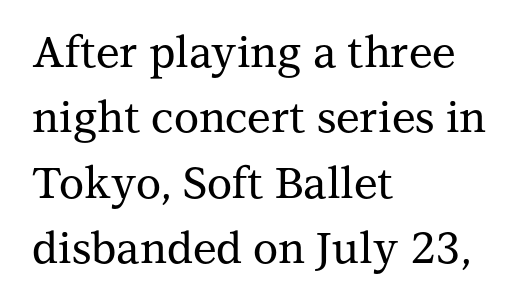
Note the varied advance widths — an 'i' is clearly narrower than an 'm'. Is this a sans? No — the strokes have serifs. Reading down the block, your eye returns to a fixed left position each line. Standard letterfit; no display-style spreading of the glyphs. Vertical spacing — default. Ascenders rise straight up at ninety degrees.
